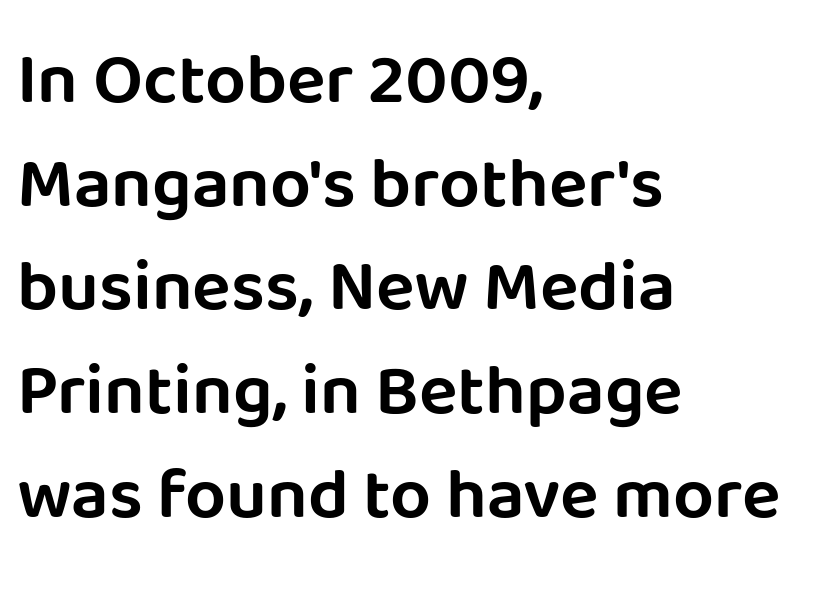
The text block is weighted toward the left margin, trailing off unevenly rightward. A typesetter would call this leading conventional body-copy spacing. The type is set solid horizontally, with unmodified tracking. When letters stand straight like this, we call the style roman or upright. The passage shown is typed in a proportional face where columns would drift.
